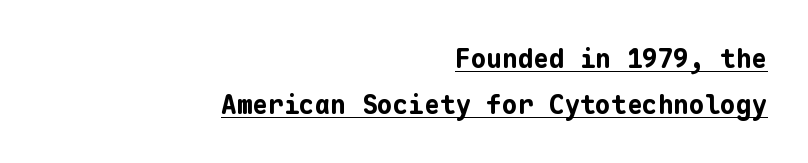
{"italic": "no", "bold": "yes", "underline": "yes", "align": "right", "line_spacing_ratio": 1.76, "letter_spacing": "normal", "letter_spacing_em": 0.0, "glyph_px": 26}
